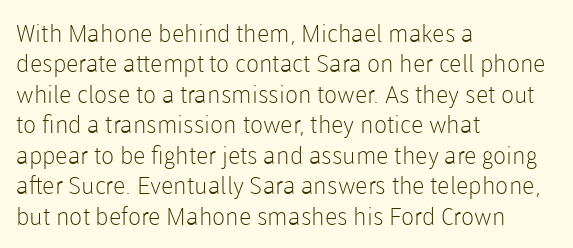
The image shows 24 px text type, upright; set left-aligned, normal line spacing (1.27x), normal letter spacing, not underlined.
